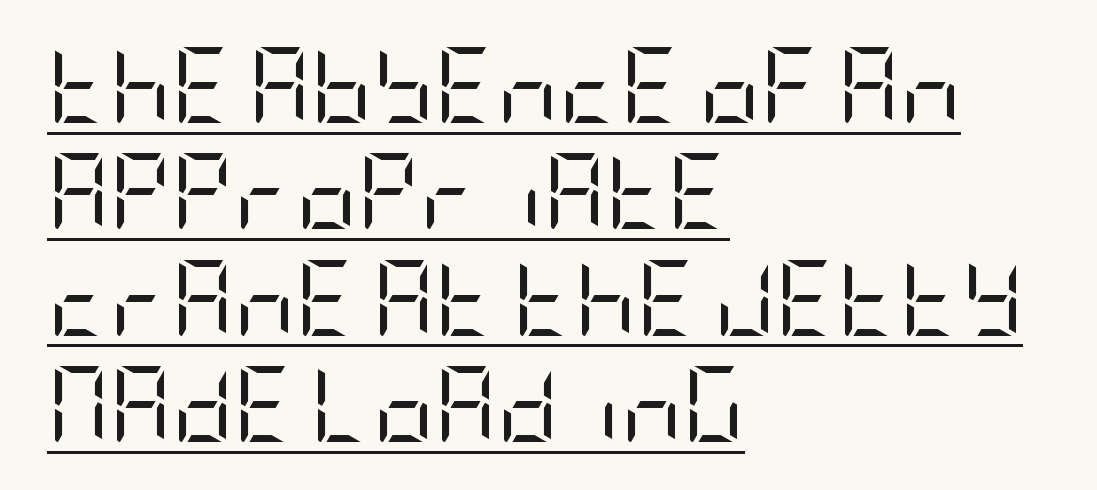
Q: Is the text bold? A: No.
Q: Is the text italic (slanted)? A: No, it is upright.
Q: Is the typeface a serif or a sans-serif typeface? A: Sans-serif.
Q: Is the text underlined? A: Yes.
Q: How is the paragraph aligned? A: Left-aligned.
Q: Is the spacing between letters normal or unusually wide? A: Normal.
Q: Is the spacing between lines tight, normal or loose? A: Normal.
Q: Width (condensed, normal, or wide)? A: Condensed.
Q: Stroke contrast? A: Low.
Q: x-height? A: Large.
